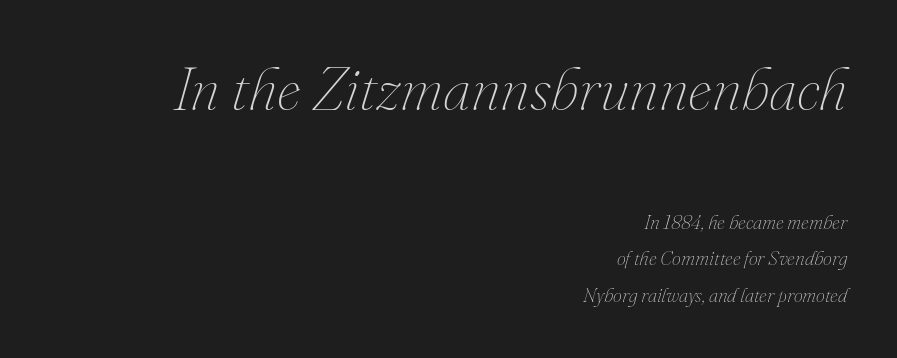
{"italic": "yes", "lean": "right", "slant_degrees": 16, "bold": "no", "weight": "thin", "width": "normal", "stroke_contrast": "medium", "x_height": "small", "monospaced": "no", "underline": "no", "align": "right", "line_spacing_ratio": 1.81, "letter_spacing": "normal", "letter_spacing_em": 0.0, "larger_block": "first", "size_ratio": 3.05, "glyph_px": 61}
